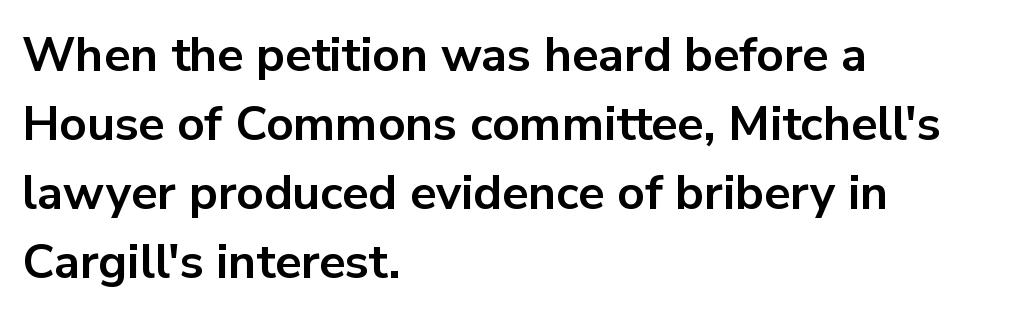
{"serif": "no", "italic": "no", "bold": "yes", "weight": "bold", "width": "normal", "stroke_contrast": "low", "x_height": "medium", "monospaced": "no", "underline": "no", "align": "left", "line_spacing": "normal", "line_spacing_ratio": 1.44, "letter_spacing": "normal", "letter_spacing_em": 0.0, "glyph_px": 48}
